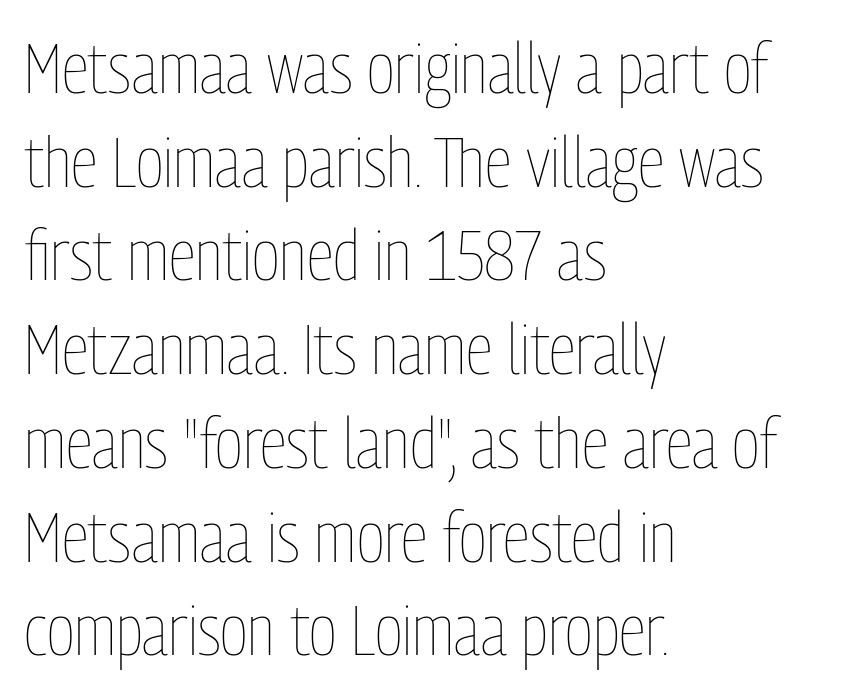
Q: Is the text bold? A: No.
Q: Is the text italic (slanted)? A: No, it is upright.
Q: Is the text underlined? A: No.
Q: How is the paragraph aligned? A: Left-aligned.
Q: Is the spacing between letters normal or unusually wide? A: Normal.
Q: Is the spacing between lines tight, normal or loose? A: Normal.
Q: Width (condensed, normal, or wide)? A: Condensed.
Q: Stroke contrast? A: Low.
Q: x-height? A: Medium.
Q: Monospaced? A: No.
